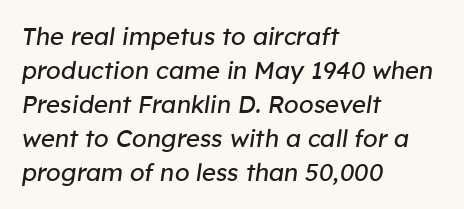
This rendering uses left alignment, leaving the right contour irregular. Descenders are the only things crossing below the line. Vertical spacing — default. The specimen reads as italic at a glance. The tracking reads as untouched default to a designer's eye. Weight: not bold — regular or lighter.
